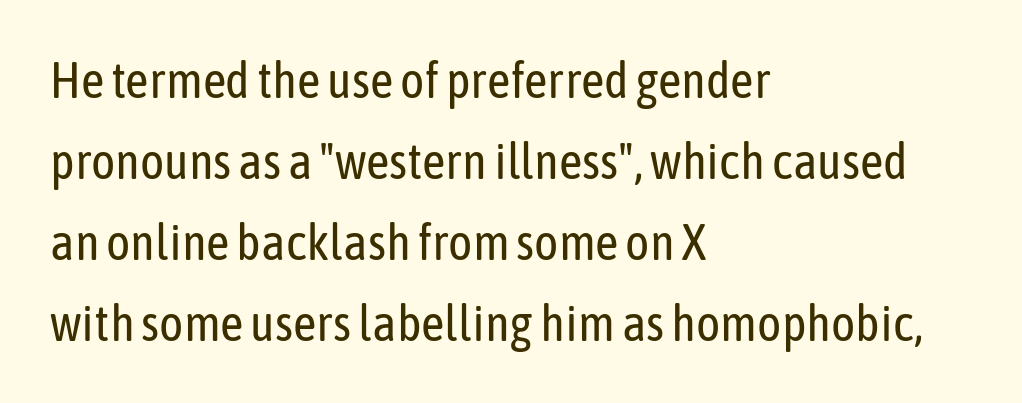
The face used here is rendered with its standard letterfit. Horizontal alignment here is leftward, the default for most running prose. The lines sit at an ordinary, default distance from one another. No heavy texture on the line: the type isn't bold. A bare baseline throughout the passage. The font family rendered here belongs to the sans-serif group.
